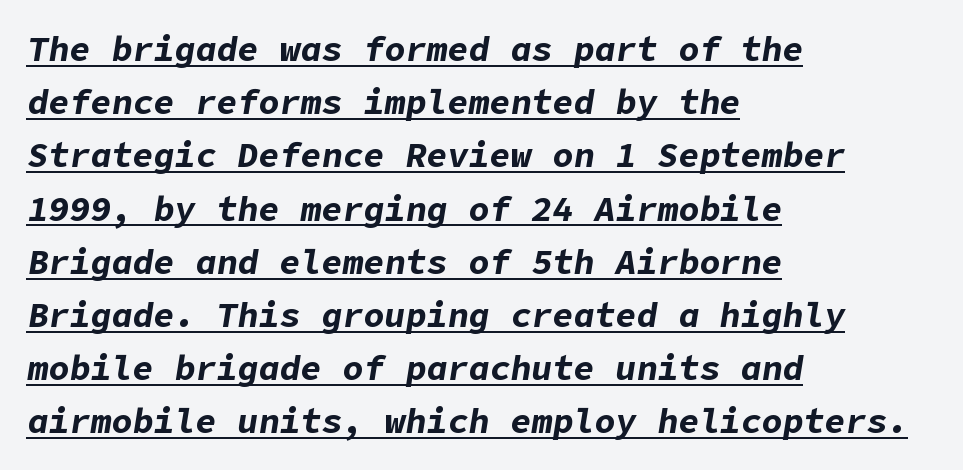
The image shows 35 px bold type, italic (leaning right); set left-aligned, normal line spacing (1.52x), normal letter spacing, underlined; low stroke contrast and a medium x-height.
